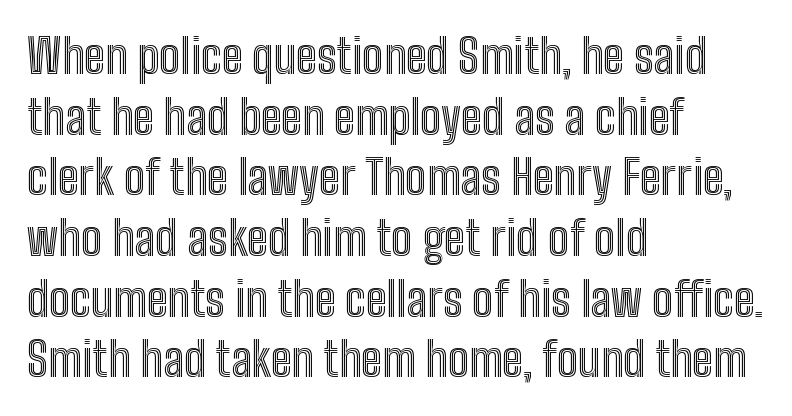
Here the designer chose a conventional face with non-uniform glyph widths. Rule under the text: the space is simply empty. You could call the tracking neutral — neither tight nor loose. The axis of the letterforms is exactly vertical. A typesetter would call this leading conventional body-copy spacing.
